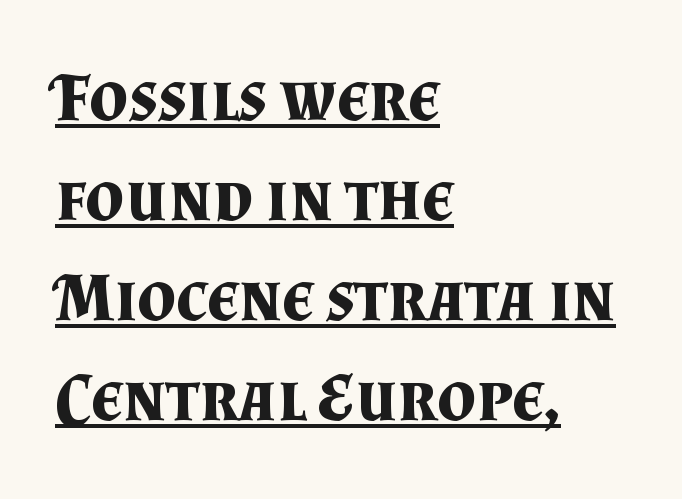
Q: Is the text bold? A: Yes.
Q: Is the text italic (slanted)? A: No, it is upright.
Q: Is the typeface a serif or a sans-serif typeface? A: Serif.
Q: Is the text underlined? A: Yes.
Q: How is the paragraph aligned? A: Left-aligned.
Q: Is the spacing between letters normal or unusually wide? A: Normal.
Q: Is the spacing between lines tight, normal or loose? A: Normal.
Q: Width (condensed, normal, or wide)? A: Normal.
Q: Stroke contrast? A: Medium.
Q: x-height? A: Small.
Q: Monospaced? A: No.
